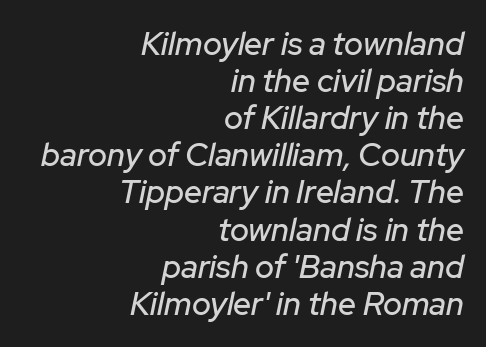
Q: Is the text italic (slanted)? A: Yes, it leans right by about 12 degrees.
Q: Is the text underlined? A: No.
Q: How is the paragraph aligned? A: Right-aligned.
Q: Is the spacing between letters normal or unusually wide? A: Normal.
Q: Width (condensed, normal, or wide)? A: Normal.
Q: Stroke contrast? A: Low.
Q: x-height? A: Medium.
Q: Monospaced? A: No.
